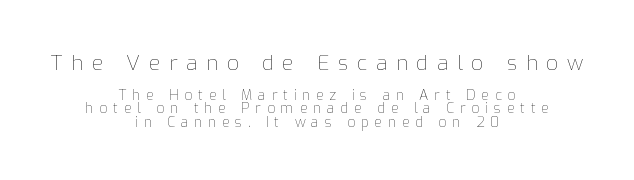
The image shows 21 px text type, upright; set centered, tight line spacing (0.96x), unusually wide letter spacing (+0.41 em), not underlined; the first (top) block is 1.5x larger.
